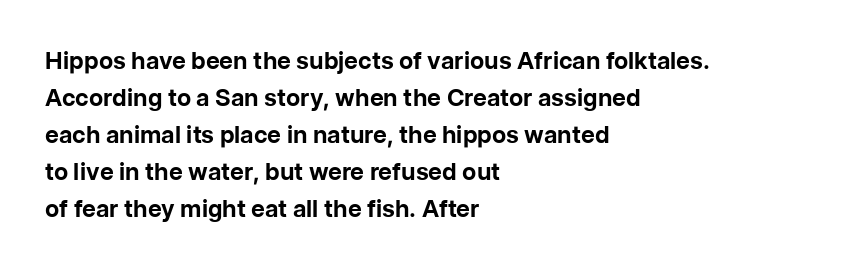
The image shows 24 px bold type, upright; set left-aligned, normal line spacing (1.54x), normal letter spacing, not underlined.
